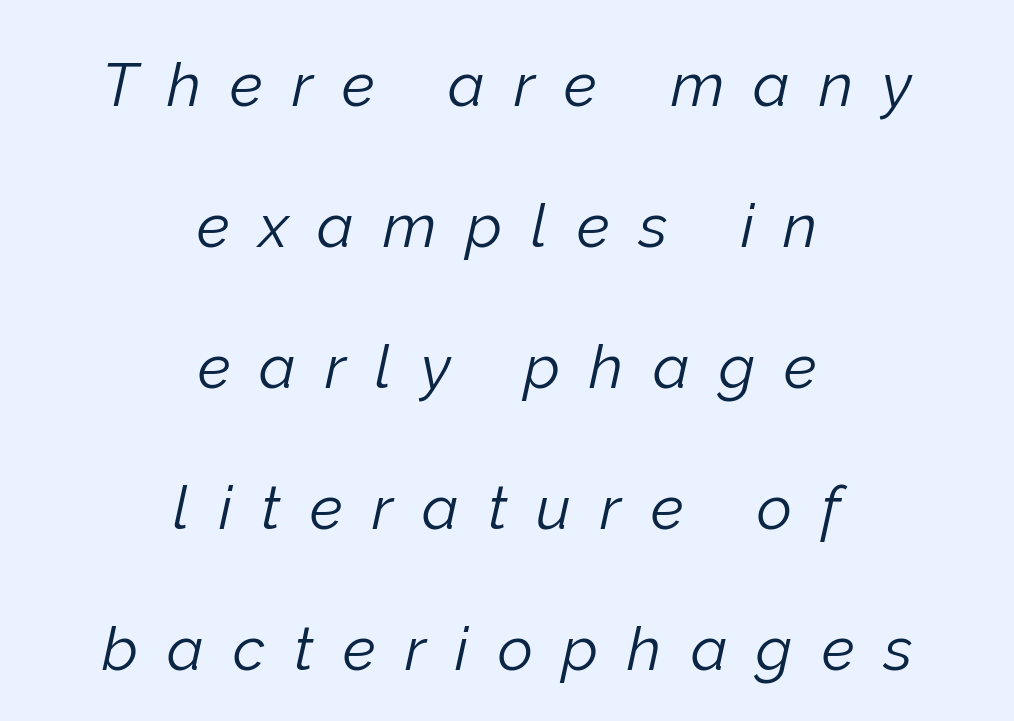
Does the copy run flush right? No — it is centered line by line. Varying glyph widths throughout — classic text-font behaviour. Characters are canted at an angle relative to the baseline's perpendicular. How would I describe the line gaps? Wide and relaxed. Compared with a typical body face, this is equally light or lighter still.
